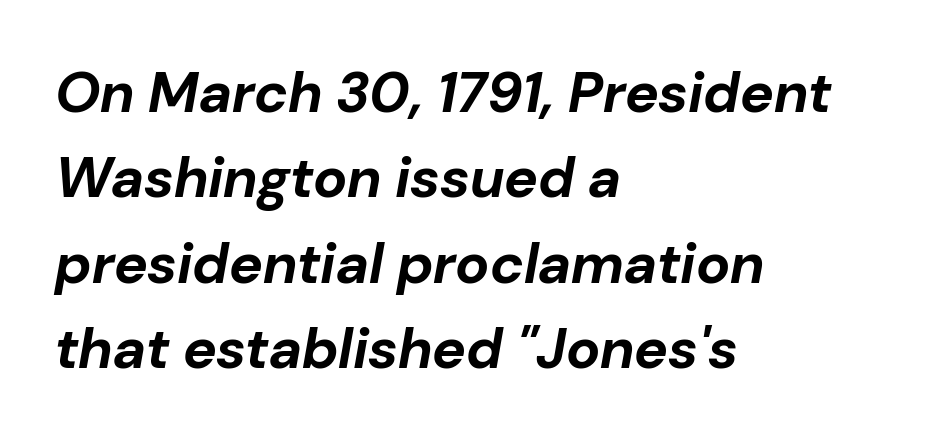
Q: Is the text bold? A: Yes.
Q: Is the text italic (slanted)? A: Yes, it leans right by about 10 degrees.
Q: Is the text underlined? A: No.
Q: How is the paragraph aligned? A: Left-aligned.
Q: Is the spacing between letters normal or unusually wide? A: Normal.
Q: Is the spacing between lines tight, normal or loose? A: Normal.
Q: Width (condensed, normal, or wide)? A: Normal.
Q: Stroke contrast? A: Low.
Q: x-height? A: Medium.
Q: Monospaced? A: No.
